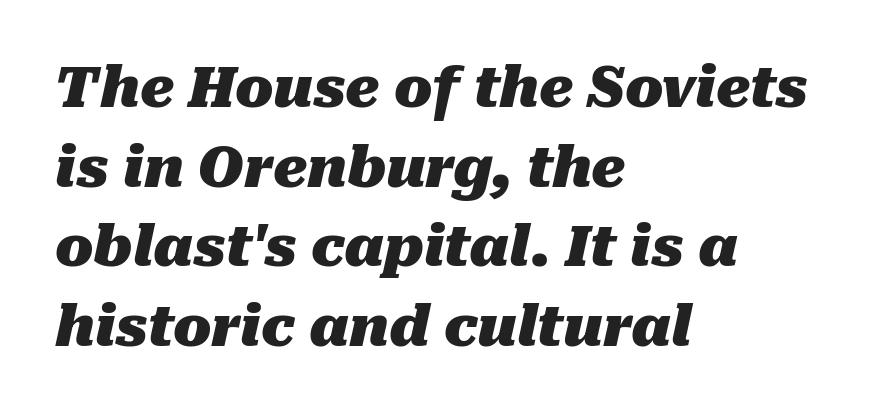
Q: Is the text bold? A: Yes.
Q: Is the text italic (slanted)? A: Yes, it leans right by about 10 degrees.
Q: Is the text underlined? A: No.
Q: How is the paragraph aligned? A: Left-aligned.
Q: Is the spacing between letters normal or unusually wide? A: Normal.
Q: Is the spacing between lines tight, normal or loose? A: Normal.
Q: Width (condensed, normal, or wide)? A: Normal.
Q: Stroke contrast? A: Medium.
Q: x-height? A: Medium.
Q: Monospaced? A: No.
